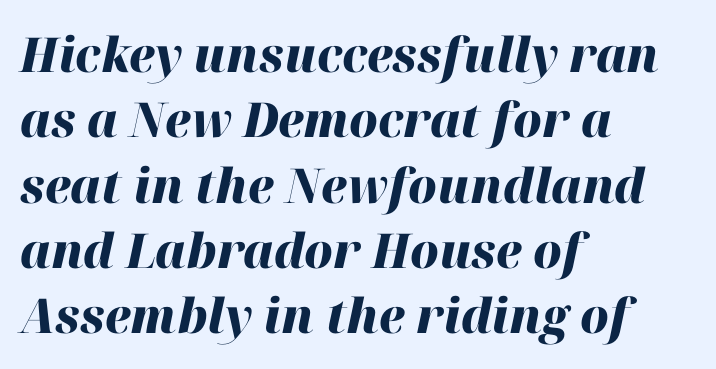
The image shows 48 px heavy type, italic (leaning right); set left-aligned, normal line spacing (1.36x), normal letter spacing, not underlined; high stroke contrast and a medium x-height.
